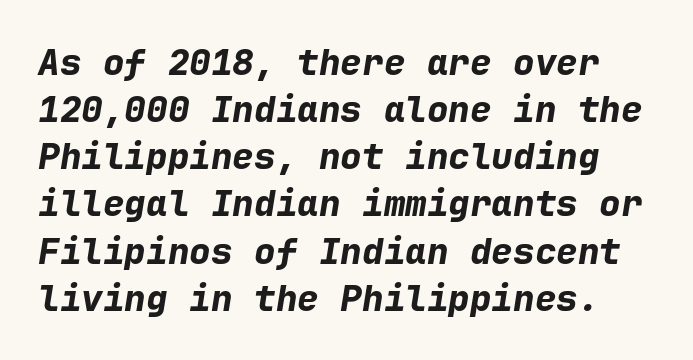
{"italic": "yes", "lean": "right", "slant_degrees": 9, "bold": "yes", "weight": "bold", "width": "normal", "stroke_contrast": "low", "x_height": "medium", "monospaced": "yes", "underline": "no", "line_spacing": "normal", "line_spacing_ratio": 1.31, "letter_spacing": "normal", "letter_spacing_em": 0.0, "glyph_px": 36}
